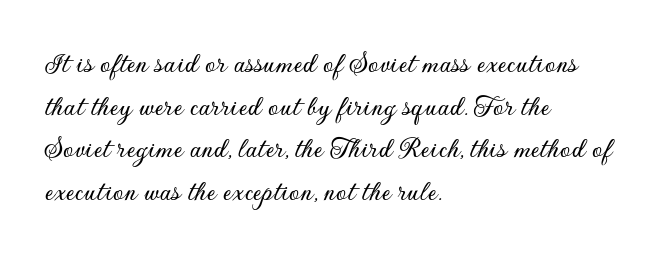
Q: Is the text italic (slanted)? A: Yes.
Q: Is the typeface a serif or a sans-serif typeface? A: Sans-serif.
Q: Is the text underlined? A: No.
Q: How is the paragraph aligned? A: Left-aligned.
Q: Is the spacing between letters normal or unusually wide? A: Normal.
Q: Is the spacing between lines tight, normal or loose? A: Normal.
Q: Width (condensed, normal, or wide)? A: Normal.
Q: Stroke contrast? A: Low.
Q: x-height? A: Small.
Q: Monospaced? A: No.
